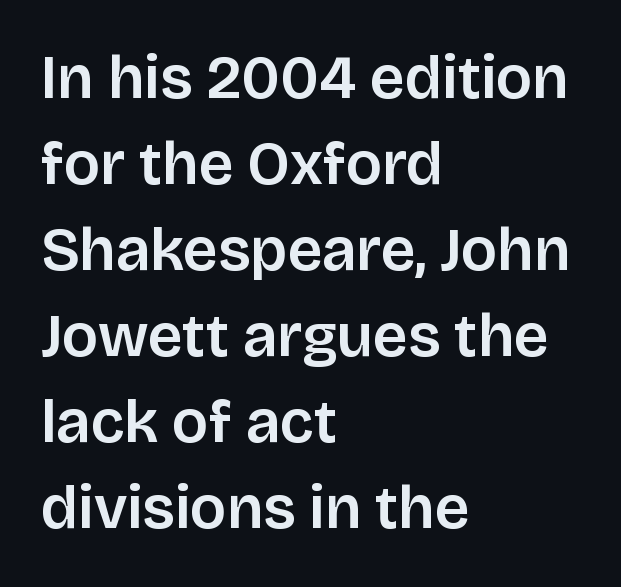
Q: Is the text italic (slanted)? A: No, it is upright.
Q: Is the typeface a serif or a sans-serif typeface? A: Sans-serif.
Q: Is the text underlined? A: No.
Q: How is the paragraph aligned? A: Left-aligned.
Q: Is the spacing between letters normal or unusually wide? A: Normal.
Q: Is the spacing between lines tight, normal or loose? A: Normal.
Q: Width (condensed, normal, or wide)? A: Normal.
Q: Stroke contrast? A: Low.
Q: x-height? A: Large.
Q: Monospaced? A: No.
